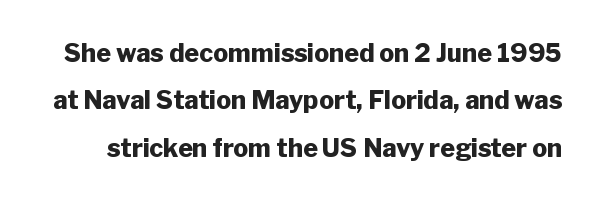
{"italic": "no", "bold": "yes", "underline": "no", "line_spacing": "loose", "line_spacing_ratio": 1.9, "letter_spacing": "normal", "letter_spacing_em": 0.0, "glyph_px": 25}
